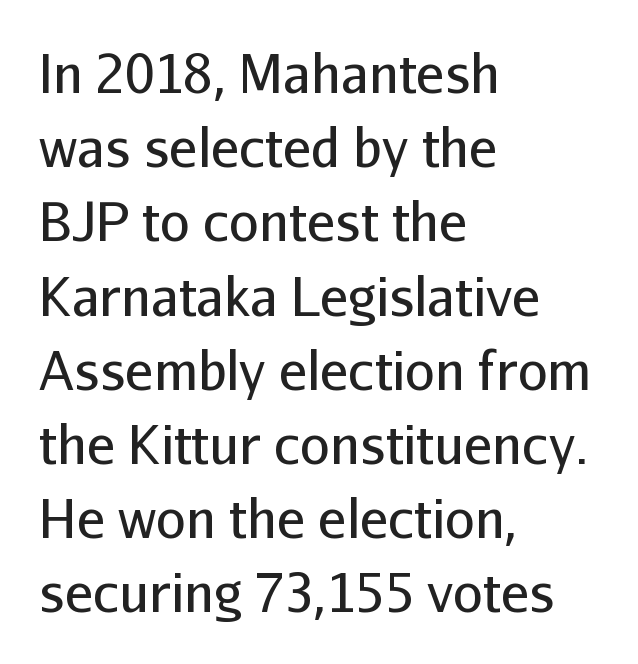
Is there any slant? The stems are plumb. Do the characters align in a grid? No, the font is proportional. Words appear dense and cohesive because spacing is normal. This rendering features lettering with no underline.
